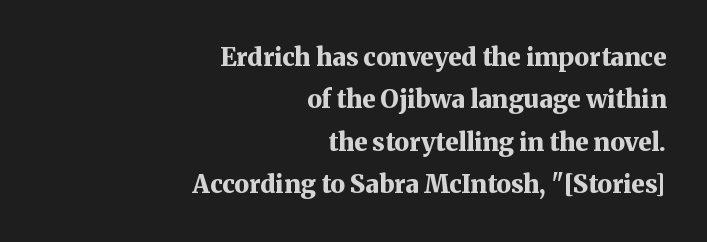
The image shows 25 px bold type, upright; set right-aligned, normal line spacing (1.7x), normal letter spacing, not underlined.
